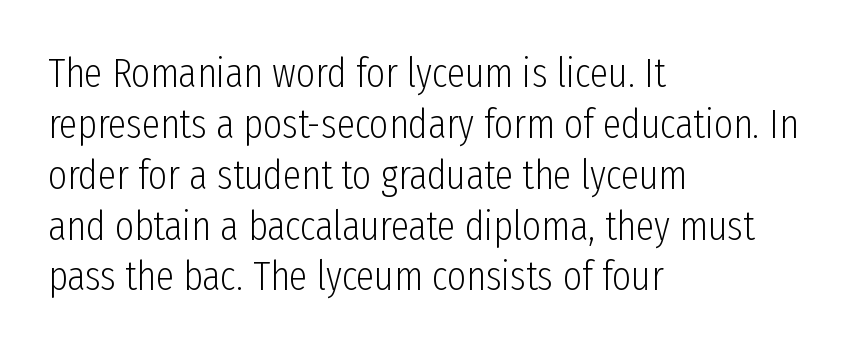
Q: Is the text bold? A: No.
Q: Is the text italic (slanted)? A: No, it is upright.
Q: Is the typeface a serif or a sans-serif typeface? A: Sans-serif.
Q: Is the text underlined? A: No.
Q: How is the paragraph aligned? A: Left-aligned.
Q: Is the spacing between letters normal or unusually wide? A: Normal.
Q: Width (condensed, normal, or wide)? A: Condensed.
Q: Stroke contrast? A: Low.
Q: x-height? A: Medium.
Q: Monospaced? A: No.
